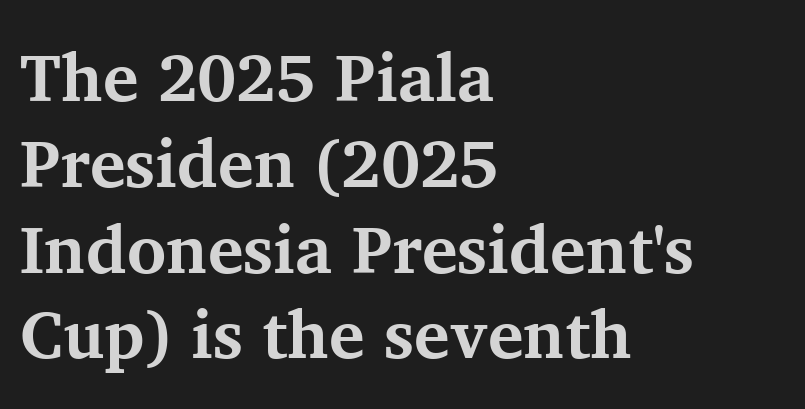
The image shows 67 px bold serif type, upright; set left-aligned, normal line spacing (1.28x), normal letter spacing, not underlined; medium stroke contrast and a medium x-height.
